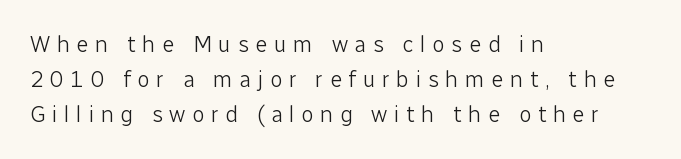
The image shows 23 px text type, upright; set left-aligned, normal line spacing (1.53x), unusually wide letter spacing (+0.28 em), not underlined.
